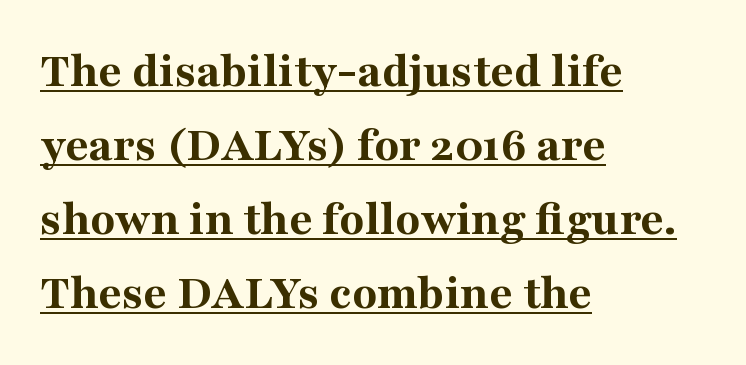
Which margin do the lines hug? The left one — the right edge is uneven. The line texture is even and compact thanks to regular tracking. Posture: vertical. Are there feet on the stems? There are — it's a serif.
